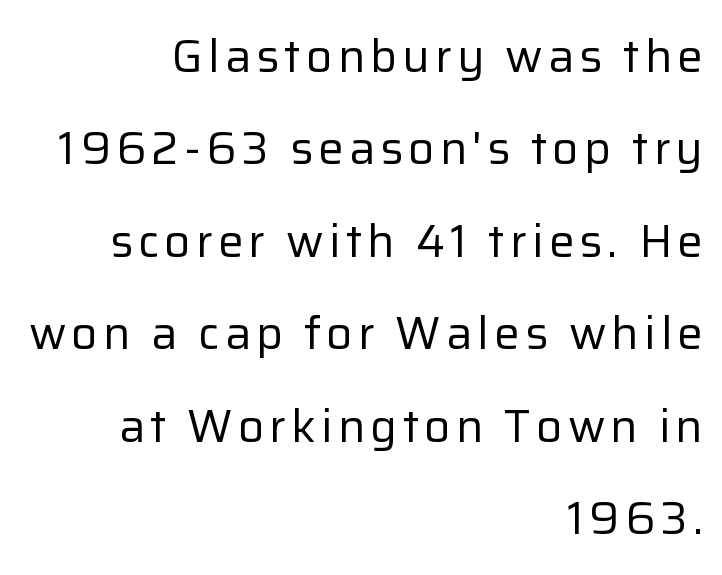
The image shows 46 px regular-weight sans-serif type, upright; set right-aligned, loose line spacing (2.01x), not underlined; low stroke contrast and a medium x-height.
